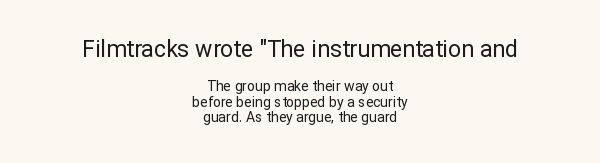
The image shows 23 px text type, upright; set centered, tight line spacing (1.09x), normal letter spacing, not underlined; the first (top) block is 1.64x larger.
